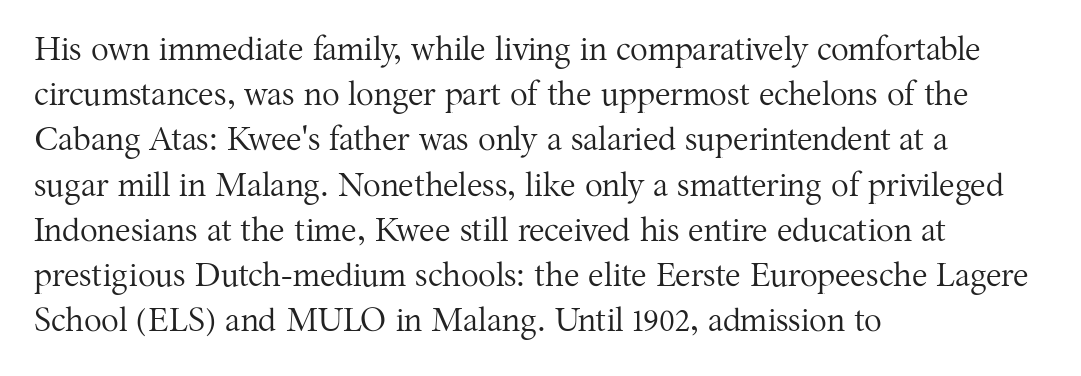
The image shows 33 px regular-weight serif type, upright; set left-aligned, normal line spacing (1.37x), normal letter spacing, not underlined; medium stroke contrast and a medium x-height.
